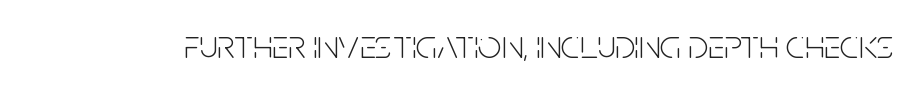
Q: Is the text bold? A: No.
Q: Is the text italic (slanted)? A: No, it is upright.
Q: Is the typeface a serif or a sans-serif typeface? A: Sans-serif.
Q: Is the text underlined? A: No.
Q: Is the spacing between letters normal or unusually wide? A: Normal.
Q: Width (condensed, normal, or wide)? A: Condensed.
Q: Stroke contrast? A: Low.
Q: x-height? A: Large.
Q: Monospaced? A: No.
